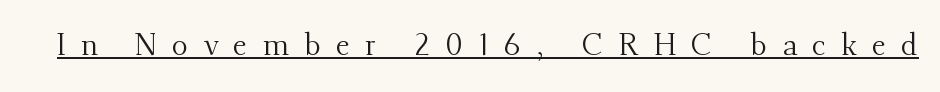
Rendered with straight, roman letterforms. The rendering uses the underline text-decoration. Look at the bottom of the vertical strokes: they flare into serifs here. Weight: not bold — regular or lighter. Display-style spreading of the glyphs; the letterfit is very open.
